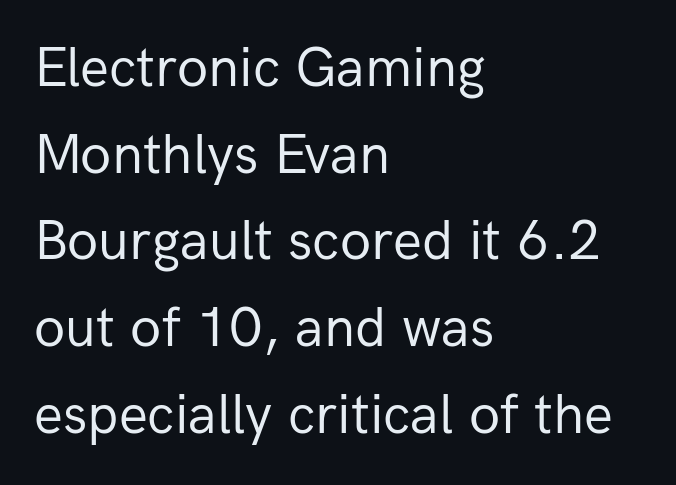
The image shows 57 px regular-weight sans-serif type, upright; set left-aligned, normal line spacing (1.52x), normal letter spacing, not underlined; low stroke contrast and a medium x-height.
